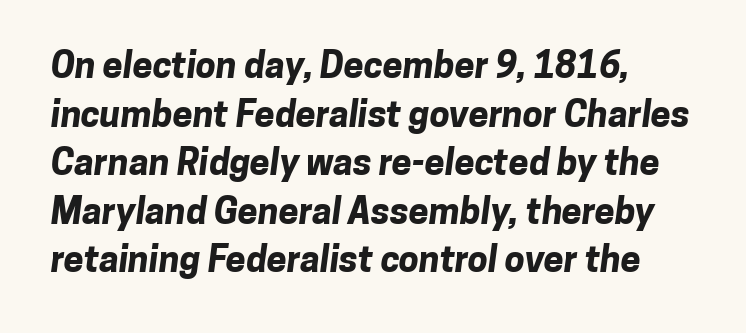
The image shows 36 px bold sans-serif type; set left-aligned, normal line spacing (1.35x), normal letter spacing, not underlined; low stroke contrast and a medium x-height.
